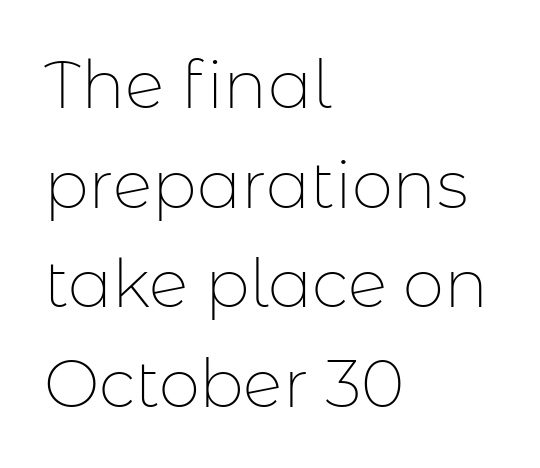
The line texture is even and compact thanks to regular tracking. In terms of letterform style, serifs are entirely absent. Ascenders rise straight up at ninety degrees. Leftover space on each line is placed entirely after the last word.
